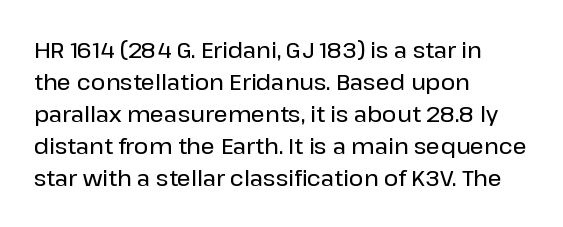
The image shows 22 px text type, upright; set left-aligned, normal line spacing (1.45x), normal letter spacing, not underlined.
